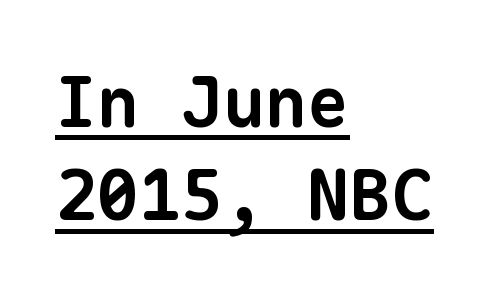
Q: Is the text bold? A: Yes.
Q: Is the typeface a serif or a sans-serif typeface? A: Sans-serif.
Q: Is the text underlined? A: Yes.
Q: How is the paragraph aligned? A: Left-aligned.
Q: Is the spacing between letters normal or unusually wide? A: Normal.
Q: Is the spacing between lines tight, normal or loose? A: Normal.
Q: Width (condensed, normal, or wide)? A: Normal.
Q: Stroke contrast? A: Low.
Q: x-height? A: Medium.
Q: Monospaced? A: Yes.
